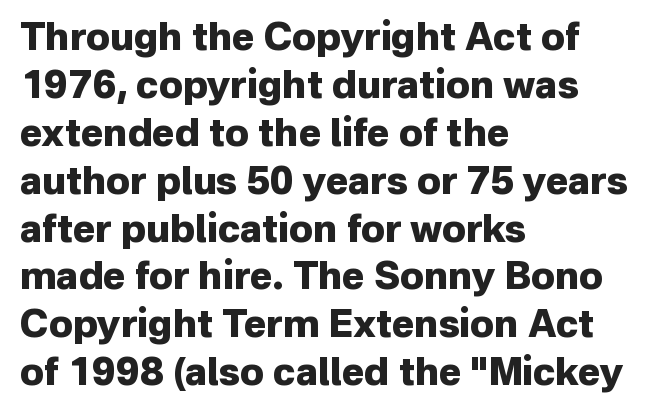
The image shows 38 px heavy sans-serif type, upright; set left-aligned, normal line spacing (1.26x), normal letter spacing, not underlined; low stroke contrast and a medium x-height.
